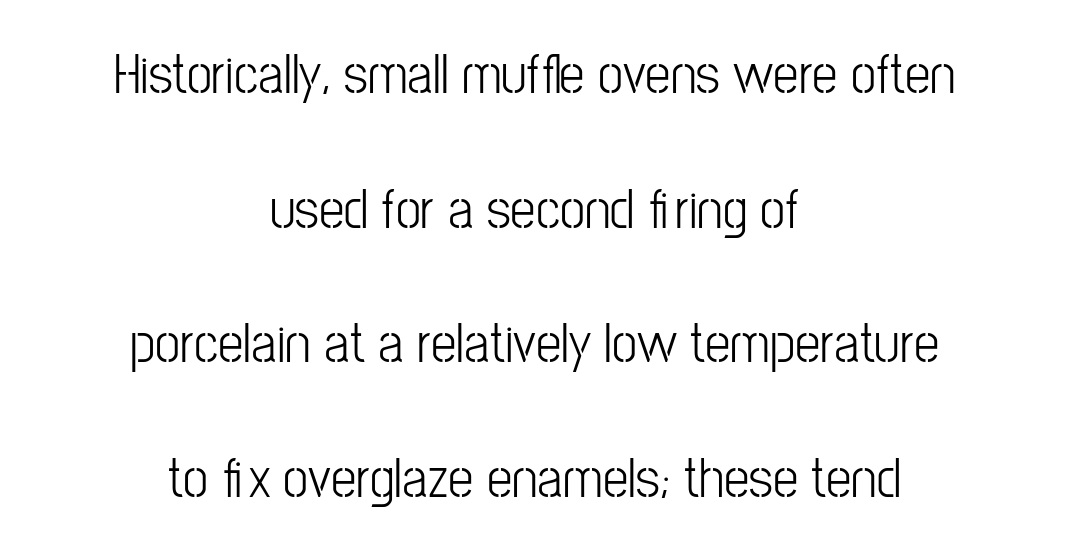
Q: Is the text bold? A: No.
Q: Is the text italic (slanted)? A: No, it is upright.
Q: Is the typeface a serif or a sans-serif typeface? A: Sans-serif.
Q: Is the text underlined? A: No.
Q: How is the paragraph aligned? A: Centered.
Q: Is the spacing between letters normal or unusually wide? A: Normal.
Q: Is the spacing between lines tight, normal or loose? A: Loose.
Q: Width (condensed, normal, or wide)? A: Condensed.
Q: Stroke contrast? A: Low.
Q: x-height? A: Medium.
Q: Monospaced? A: No.
